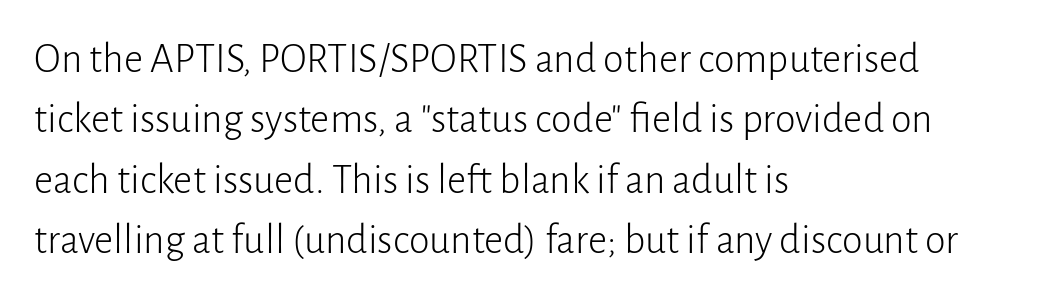
Q: Is the text bold? A: No.
Q: Is the text italic (slanted)? A: No, it is upright.
Q: Is the typeface a serif or a sans-serif typeface? A: Sans-serif.
Q: Is the text underlined? A: No.
Q: How is the paragraph aligned? A: Left-aligned.
Q: Is the spacing between letters normal or unusually wide? A: Normal.
Q: Is the spacing between lines tight, normal or loose? A: Normal.
Q: Width (condensed, normal, or wide)? A: Normal.
Q: Stroke contrast? A: Low.
Q: x-height? A: Medium.
Q: Monospaced? A: No.
